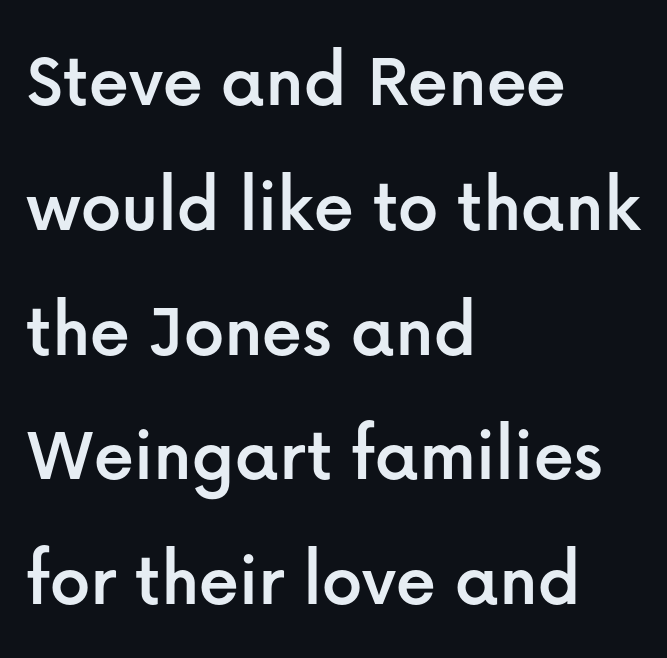
The image shows 79 px sans-serif type, upright; set left-aligned, normal line spacing (1.58x), normal letter spacing, not underlined; low stroke contrast and a medium x-height.
